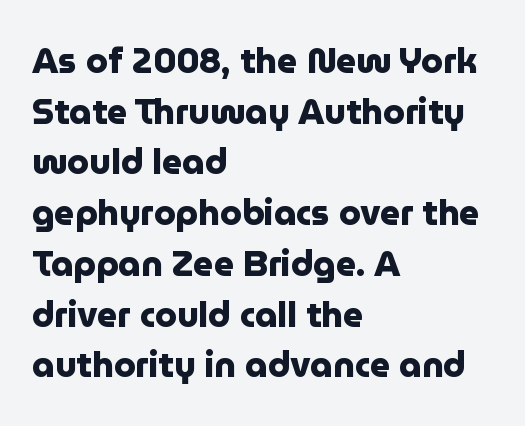
The image shows 35 px heavy sans-serif type, upright; set left-aligned, normal line spacing (1.45x), normal letter spacing, not underlined; low stroke contrast and a medium x-height.
